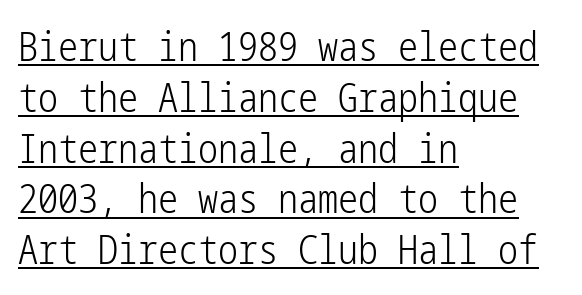
{"serif": "no", "italic": "no", "bold": "no", "weight": "light", "width": "condensed", "stroke_contrast": "low", "x_height": "medium", "underline": "yes", "align": "left", "line_spacing": "normal", "line_spacing_ratio": 1.27, "letter_spacing": "normal", "letter_spacing_em": 0.0, "glyph_px": 40}
